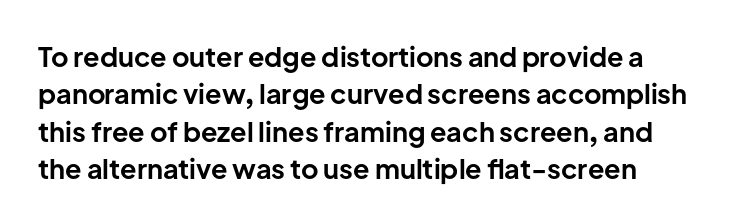
{"italic": "no", "bold": "yes", "underline": "no", "line_spacing": "normal", "line_spacing_ratio": 1.38, "letter_spacing": "normal", "letter_spacing_em": 0.0, "glyph_px": 27}
